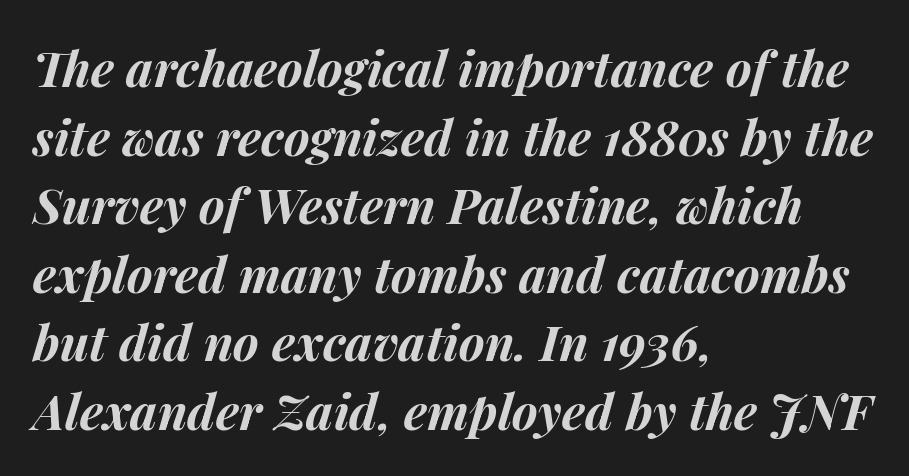
Q: Is the text bold? A: Yes.
Q: Is the text italic (slanted)? A: Yes, it leans right by about 14 degrees.
Q: Is the text underlined? A: No.
Q: How is the paragraph aligned? A: Left-aligned.
Q: Is the spacing between letters normal or unusually wide? A: Normal.
Q: Is the spacing between lines tight, normal or loose? A: Normal.
Q: Width (condensed, normal, or wide)? A: Normal.
Q: Stroke contrast? A: Medium.
Q: x-height? A: Medium.
Q: Monospaced? A: No.
